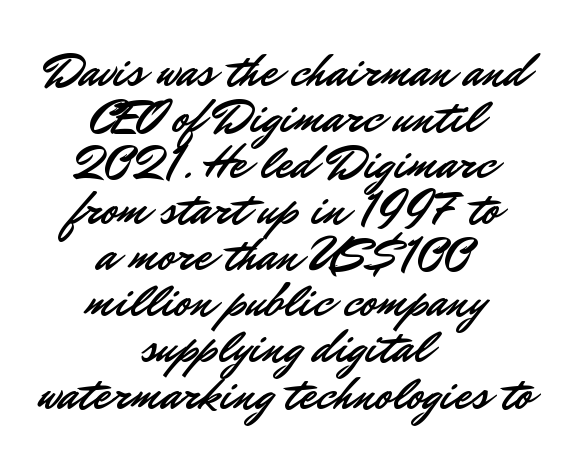
Q: Is the text italic (slanted)? A: Yes.
Q: Is the typeface a serif or a sans-serif typeface? A: Sans-serif.
Q: Is the text underlined? A: No.
Q: How is the paragraph aligned? A: Centered.
Q: Is the spacing between letters normal or unusually wide? A: Normal.
Q: Is the spacing between lines tight, normal or loose? A: Tight.
Q: Width (condensed, normal, or wide)? A: Normal.
Q: Stroke contrast? A: Low.
Q: x-height? A: Small.
Q: Monospaced? A: No.
